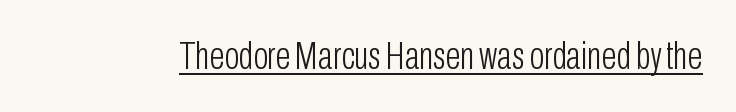
{"serif": "no", "italic": "no", "bold": "no", "weight": "light", "width": "condensed", "stroke_contrast": "low", "x_height": "medium", "monospaced": "no", "underline": "yes", "letter_spacing": "normal", "letter_spacing_em": 0.0, "glyph_px": 39}
